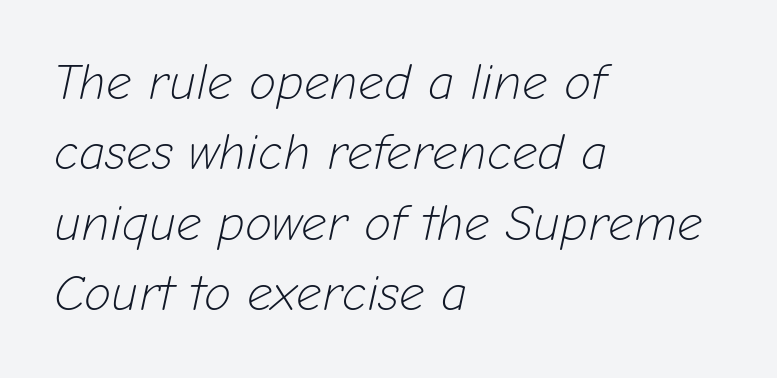
Descenders hang freely into open space. This sample has the flowing, uneven cadence of proportional lettering. Caption: standard tracking, unaltered. Leading matches the norm, producing a regular column.
